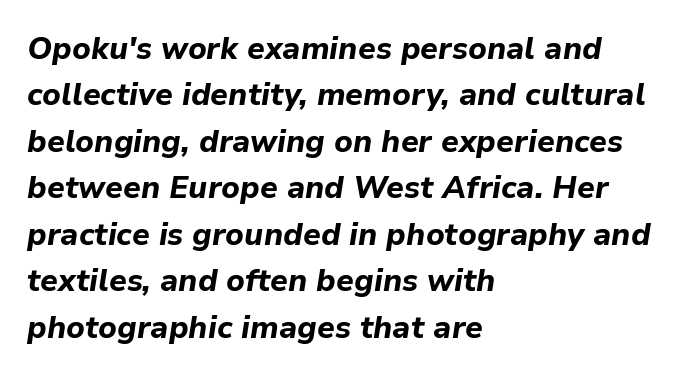
Evenly set lines give the paragraph a standard silhouette. Honestly, the letter spacing is just normal — you wouldn't notice it. A bare baseline throughout the passage. Every row of glyphs begins at an identical x-position on the left. Does the weight exceed regular? Yes, all the way to bold. Think of a printed novel: that variable character pitch is what you see here.
